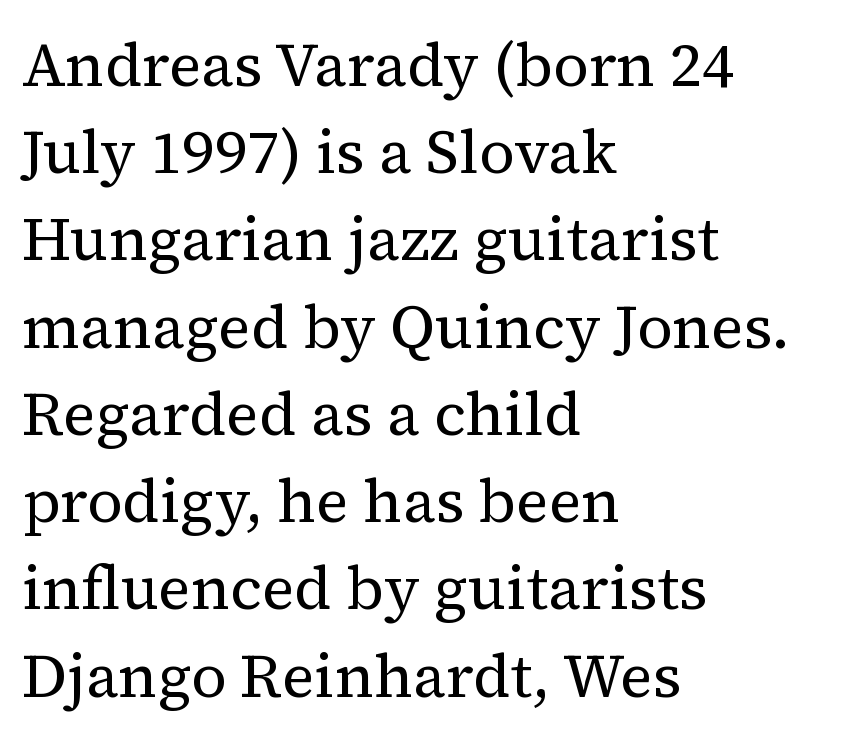
Q: Is the text bold? A: No.
Q: Is the text italic (slanted)? A: No, it is upright.
Q: Is the typeface a serif or a sans-serif typeface? A: Serif.
Q: Is the text underlined? A: No.
Q: How is the paragraph aligned? A: Left-aligned.
Q: Is the spacing between letters normal or unusually wide? A: Normal.
Q: Is the spacing between lines tight, normal or loose? A: Normal.
Q: Width (condensed, normal, or wide)? A: Normal.
Q: Stroke contrast? A: Medium.
Q: x-height? A: Medium.
Q: Monospaced? A: No.
